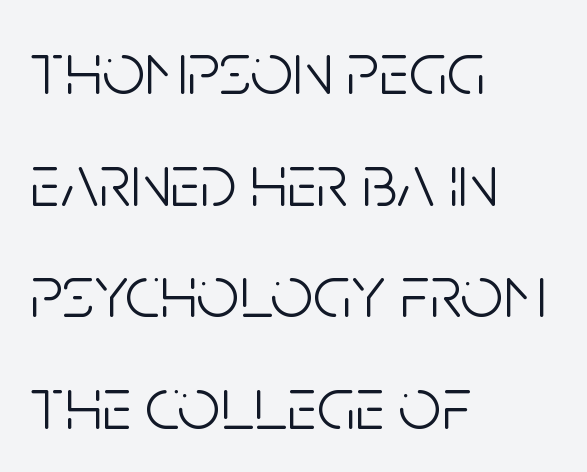
Q: Is the text bold? A: No.
Q: Is the text italic (slanted)? A: No, it is upright.
Q: Is the typeface a serif or a sans-serif typeface? A: Sans-serif.
Q: Is the text underlined? A: No.
Q: How is the paragraph aligned? A: Left-aligned.
Q: Is the spacing between letters normal or unusually wide? A: Normal.
Q: Is the spacing between lines tight, normal or loose? A: Normal.
Q: Width (condensed, normal, or wide)? A: Condensed.
Q: Stroke contrast? A: Low.
Q: x-height? A: Large.
Q: Monospaced? A: No.
